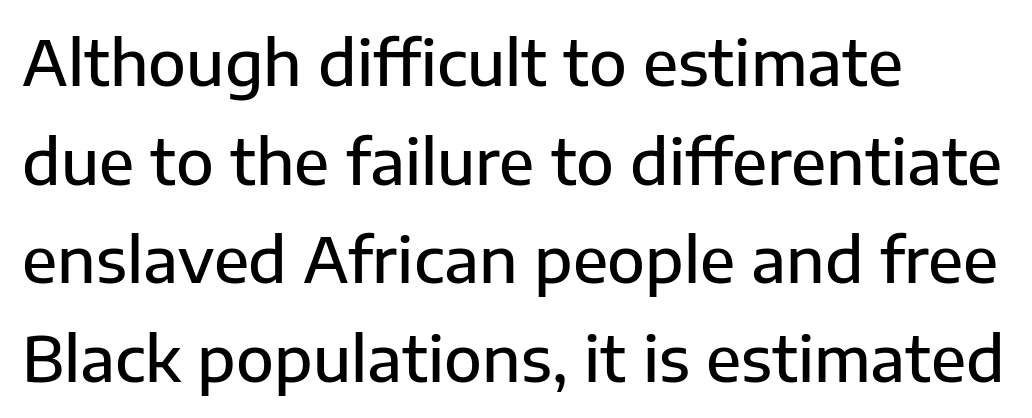
{"serif": "no", "italic": "no", "bold": "semi", "weight": "semibold", "width": "normal", "stroke_contrast": "low", "x_height": "medium", "monospaced": "no", "underline": "no", "align": "left", "line_spacing": "normal", "line_spacing_ratio": 1.59, "letter_spacing": "normal", "letter_spacing_em": 0.0, "glyph_px": 62}
